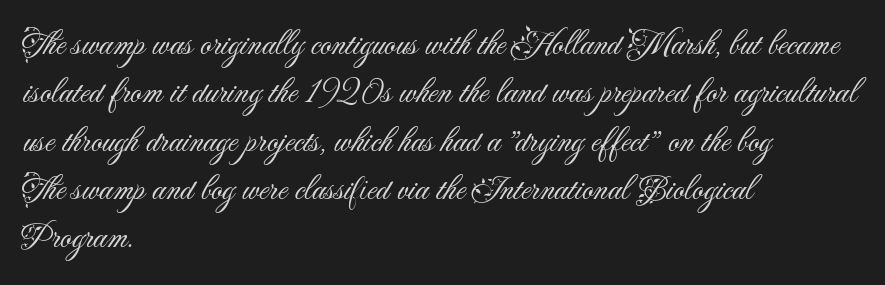
A quiet, ordinary-to-light weight characterises the typeface. The letterforms sit shoulder to shoulder at normal distance. To sum up the face: it is a sans, with no serifs. The zone under the glyphs is completely vacant. The compositor pushed each line to the left boundary.
